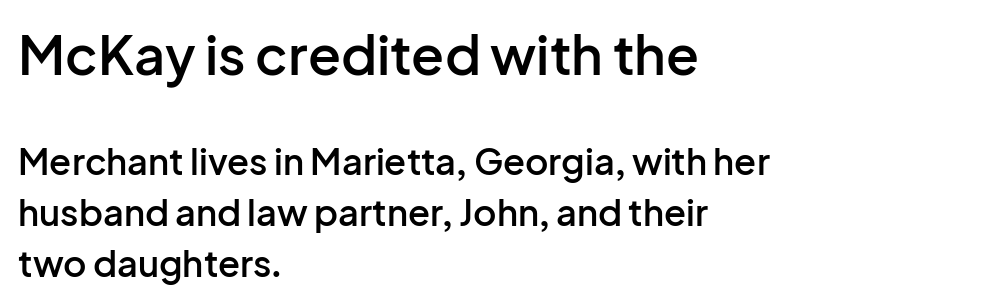
{"serif": "no", "italic": "no", "bold": "semi", "weight": "semibold", "width": "normal", "stroke_contrast": "low", "x_height": "medium", "monospaced": "no", "underline": "no", "align": "left", "line_spacing": "normal", "line_spacing_ratio": 1.41, "letter_spacing": "normal", "letter_spacing_em": 0.0, "larger_block": "first", "size_ratio": 1.5, "glyph_px": 54}
